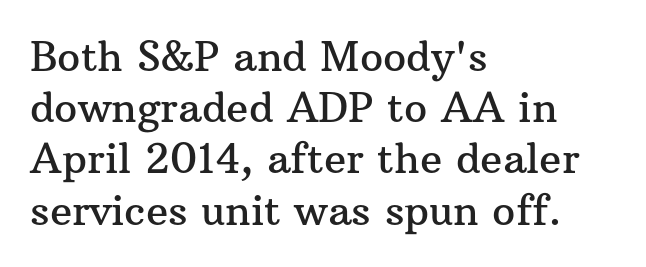
{"serif": "yes", "italic": "no", "width": "normal", "stroke_contrast": "medium", "x_height": "medium", "monospaced": "no", "underline": "no", "align": "left", "line_spacing": "normal", "line_spacing_ratio": 1.25, "letter_spacing": "normal", "letter_spacing_em": 0.0, "glyph_px": 41}
